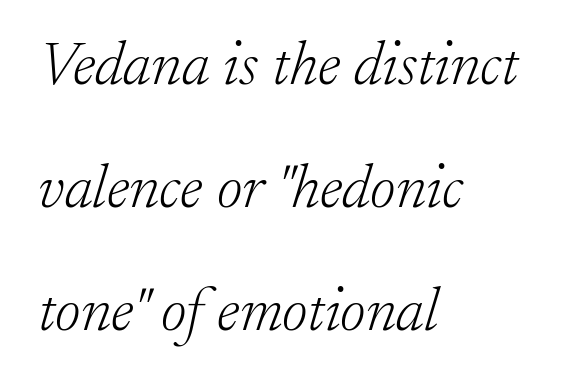
Italic? Definitely — the glyphs are oblique. Proportional: the letters do not fall into vertical columns. Regarding serifs, this sample has them. The space beneath each line is pristine and unruled. Think standard paragraph weight, or any step lighter than that.
